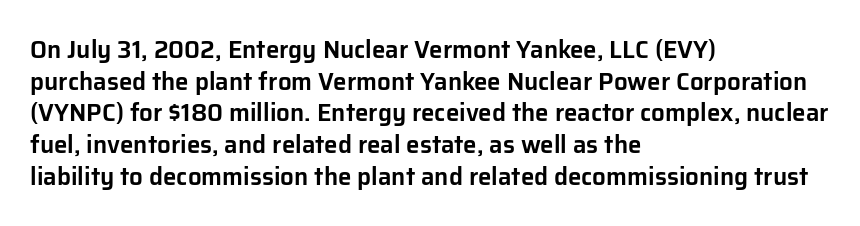
{"italic": "no", "underline": "no", "align": "left", "line_spacing": "normal", "line_spacing_ratio": 1.32, "letter_spacing": "normal", "letter_spacing_em": 0.0, "glyph_px": 24}
